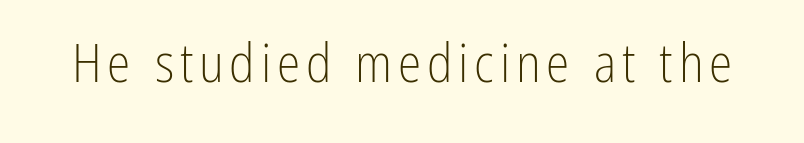
The image shows 53 px light, condensed sans-serif type, upright; set not underlined; low stroke contrast and a medium x-height.
